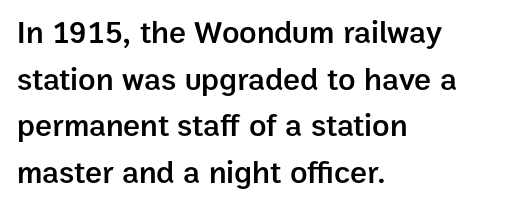
Just letters on the line, the space beneath them empty. The leading is moderate, giving the passage an even texture. These lines were composed using upright roman letters. The lines in this sample share a left origin and differ only in where they stop. Here the designer chose a conventional face with non-uniform glyph widths.
